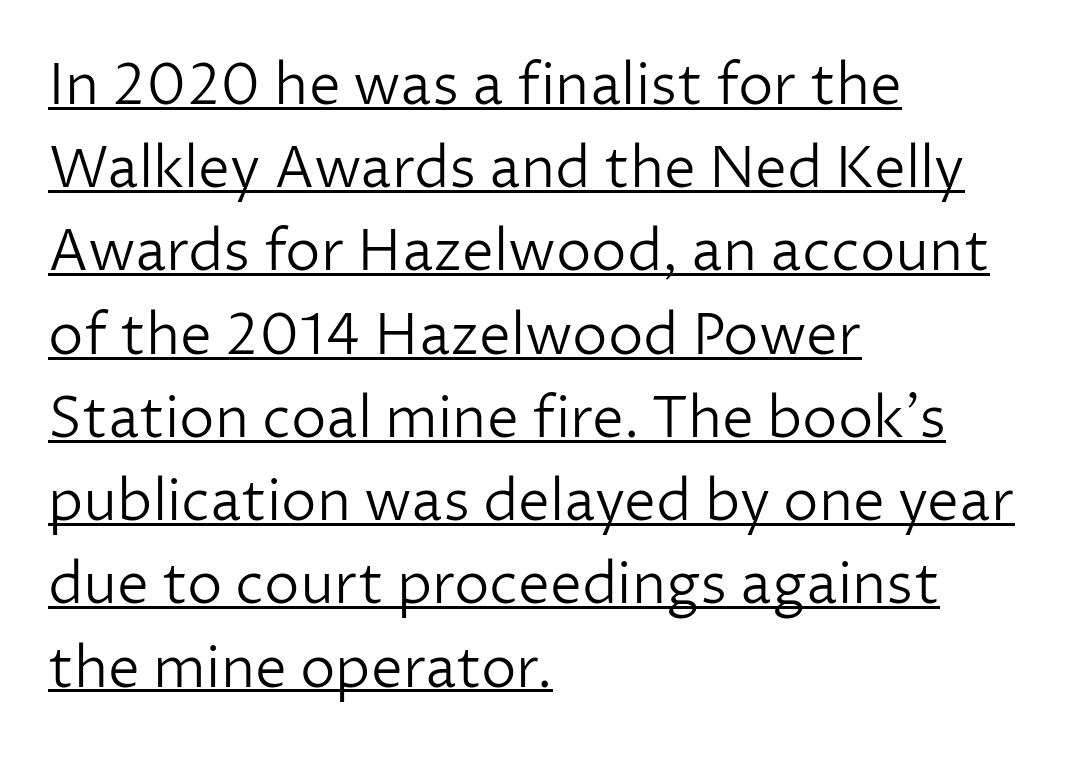
Q: Is the text bold? A: No.
Q: Is the text italic (slanted)? A: No, it is upright.
Q: Is the typeface a serif or a sans-serif typeface? A: Sans-serif.
Q: Is the text underlined? A: Yes.
Q: How is the paragraph aligned? A: Left-aligned.
Q: Is the spacing between letters normal or unusually wide? A: Normal.
Q: Is the spacing between lines tight, normal or loose? A: Normal.
Q: Width (condensed, normal, or wide)? A: Normal.
Q: Stroke contrast? A: Low.
Q: x-height? A: Medium.
Q: Monospaced? A: No.
